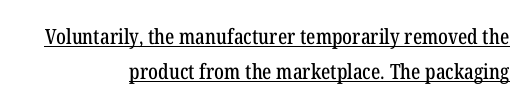
Q: Is the text italic (slanted)? A: No, it is upright.
Q: Is the text underlined? A: Yes.
Q: How is the paragraph aligned? A: Right-aligned.
Q: Is the spacing between letters normal or unusually wide? A: Normal.
Q: Is the spacing between lines tight, normal or loose? A: Normal.
